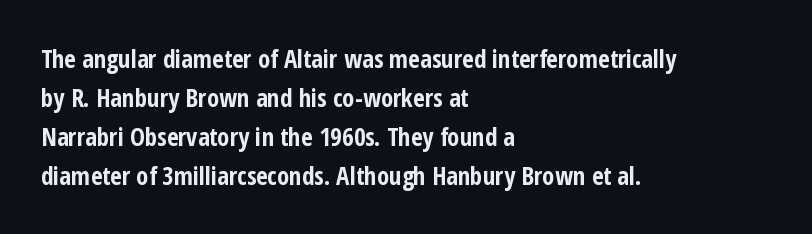
Vertical strokes here are truly vertical. In terms of letterspacing, this is plain default setting. This block has exactly the height ordinary leading produces. Pretty heavy lettering here — definitely bold.
